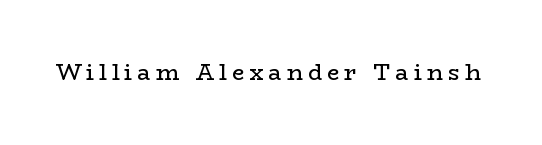
Q: Is the text bold? A: No.
Q: Is the text italic (slanted)? A: No, it is upright.
Q: Is the text underlined? A: No.
Q: Is the spacing between letters normal or unusually wide? A: Unusually wide.
